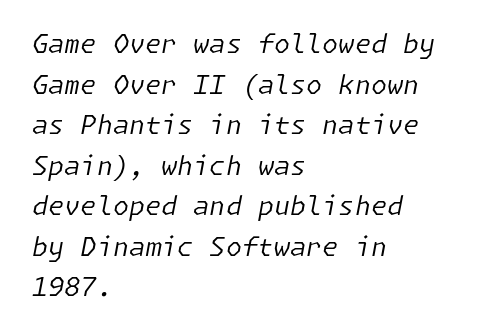
Q: Is the text bold? A: No.
Q: Is the text italic (slanted)? A: Yes, it leans right by about 11 degrees.
Q: Is the text underlined? A: No.
Q: How is the paragraph aligned? A: Left-aligned.
Q: Is the spacing between letters normal or unusually wide? A: Normal.
Q: Is the spacing between lines tight, normal or loose? A: Normal.
